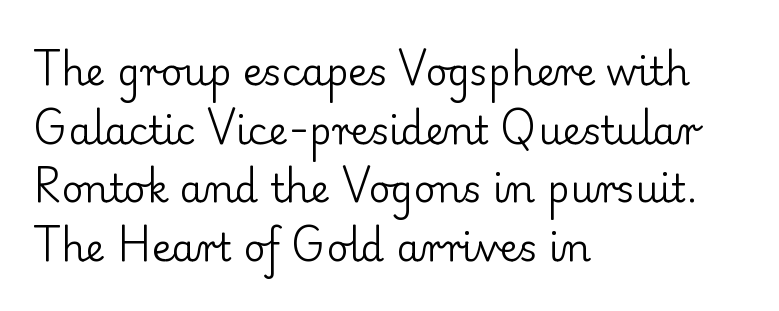
{"serif": "yes", "italic": "no", "bold": "no", "weight": "regular", "width": "normal", "stroke_contrast": "low", "x_height": "small", "monospaced": "no", "underline": "no", "align": "left", "line_spacing": "normal", "line_spacing_ratio": 1.54, "letter_spacing": "normal", "letter_spacing_em": 0.0, "glyph_px": 38}
